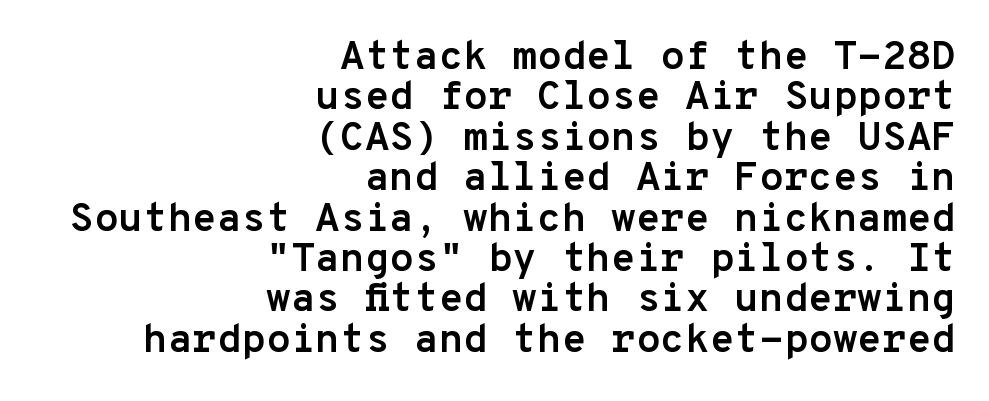
Q: Is the text bold? A: Yes.
Q: Is the text italic (slanted)? A: No, it is upright.
Q: Is the typeface a serif or a sans-serif typeface? A: Sans-serif.
Q: Is the text underlined? A: No.
Q: How is the paragraph aligned? A: Right-aligned.
Q: Is the spacing between letters normal or unusually wide? A: Normal.
Q: Is the spacing between lines tight, normal or loose? A: Tight.
Q: Width (condensed, normal, or wide)? A: Normal.
Q: Stroke contrast? A: Low.
Q: x-height? A: Medium.
Q: Monospaced? A: Yes.
